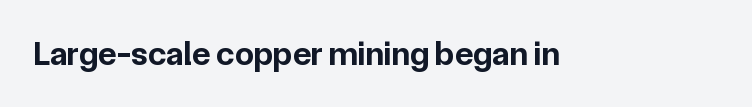
The letters advance in unequal steps, a hallmark of proportional type. The font's upright variant was chosen for this text. Every letter is thick-stroked: bold, no question. Decoration check: the copy has no underline.
